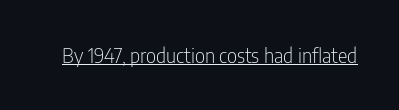
{"italic": "no", "bold": "no", "underline": "yes", "letter_spacing": "normal", "letter_spacing_em": 0.0, "glyph_px": 20}
